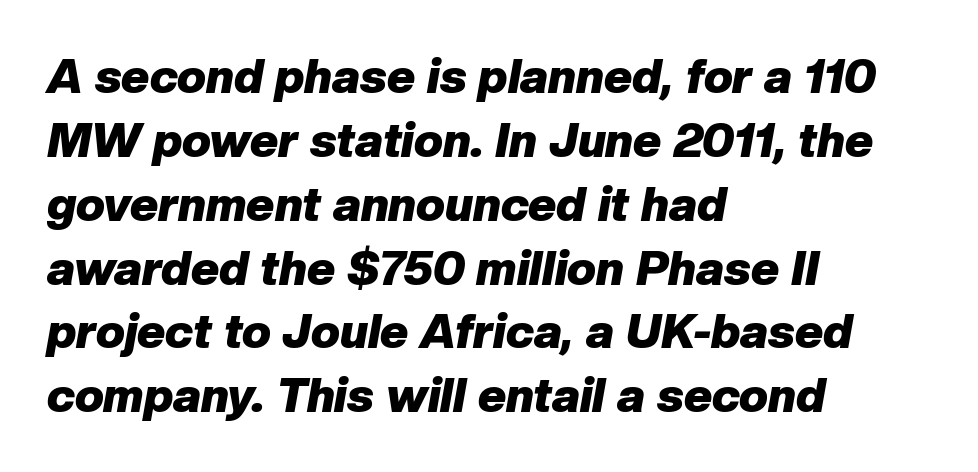
Q: Is the text bold? A: Yes.
Q: Is the text italic (slanted)? A: Yes, it leans right by about 10 degrees.
Q: Is the text underlined? A: No.
Q: How is the paragraph aligned? A: Left-aligned.
Q: Is the spacing between letters normal or unusually wide? A: Normal.
Q: Is the spacing between lines tight, normal or loose? A: Normal.
Q: Width (condensed, normal, or wide)? A: Normal.
Q: Stroke contrast? A: Low.
Q: x-height? A: Medium.
Q: Monospaced? A: No.
